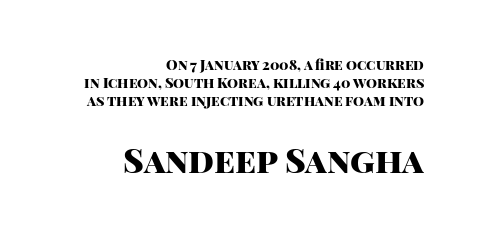
The image shows 34 px heavy sans-serif type, upright; set right-aligned, normal line spacing (1.3x), normal letter spacing, not underlined; the second (bottom) block is 2.43x larger; high stroke contrast and a large x-height.
